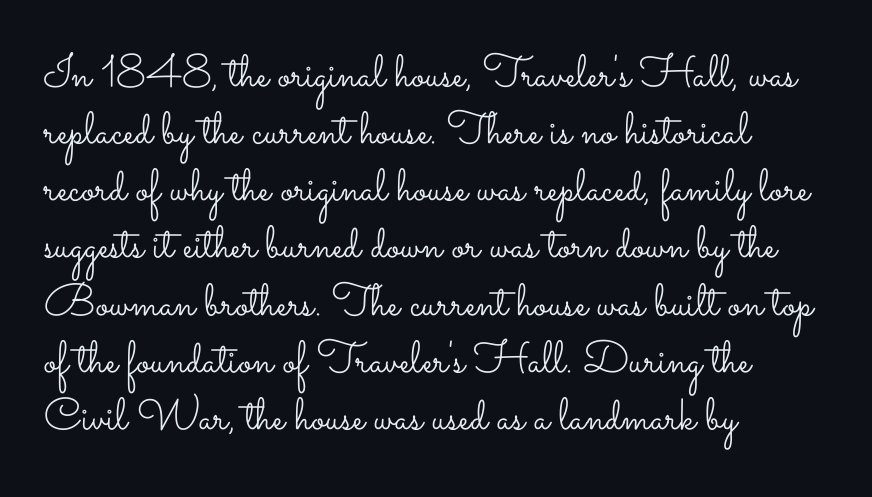
{"bold": "no", "weight": "light", "width": "wide", "stroke_contrast": "low", "x_height": "small", "monospaced": "no", "underline": "no", "align": "left", "line_spacing": "normal", "line_spacing_ratio": 1.27, "letter_spacing": "normal", "letter_spacing_em": 0.0, "glyph_px": 45}
